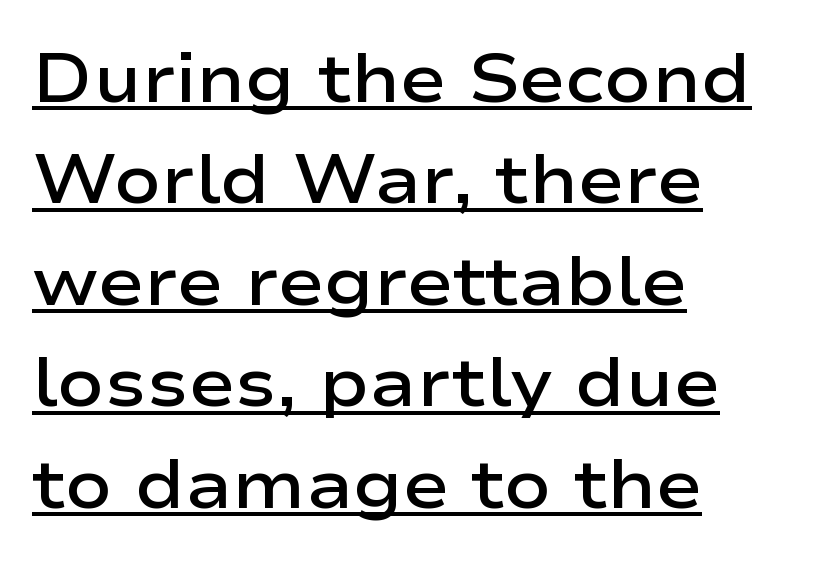
{"serif": "no", "italic": "no", "bold": "semi", "weight": "semibold", "width": "wide", "stroke_contrast": "low", "x_height": "medium", "monospaced": "no", "underline": "yes", "align": "left", "line_spacing": "normal", "line_spacing_ratio": 1.47, "letter_spacing": "normal", "letter_spacing_em": 0.0, "glyph_px": 69}
